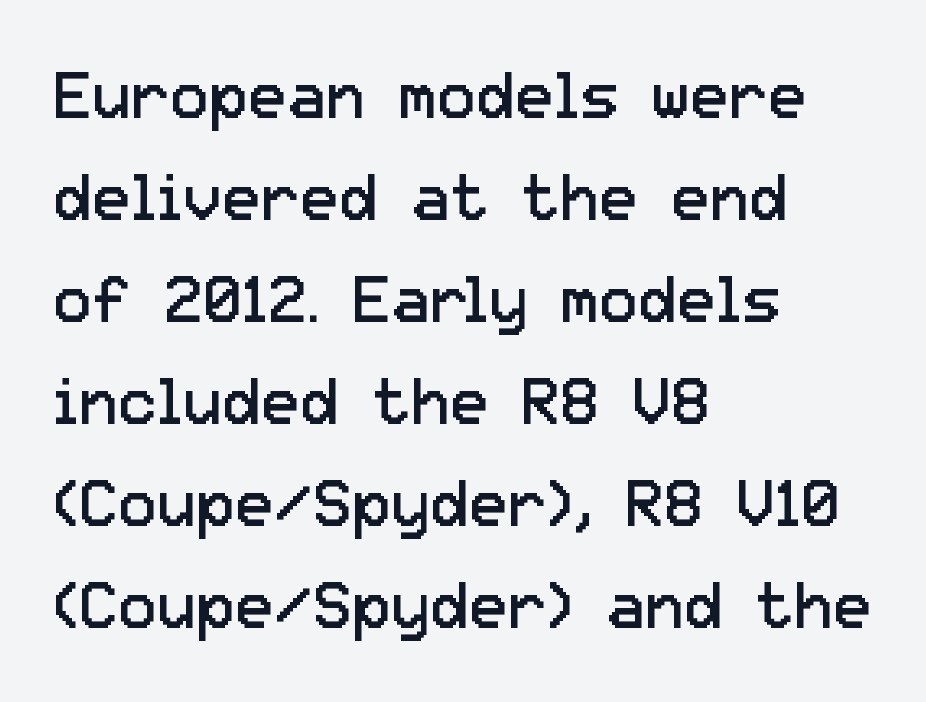
Q: Is the text bold? A: No.
Q: Is the text italic (slanted)? A: No, it is upright.
Q: Is the typeface a serif or a sans-serif typeface? A: Sans-serif.
Q: Is the text underlined? A: No.
Q: How is the paragraph aligned? A: Left-aligned.
Q: Is the spacing between letters normal or unusually wide? A: Normal.
Q: Is the spacing between lines tight, normal or loose? A: Normal.
Q: Width (condensed, normal, or wide)? A: Normal.
Q: Stroke contrast? A: Low.
Q: x-height? A: Medium.
Q: Monospaced? A: No.
